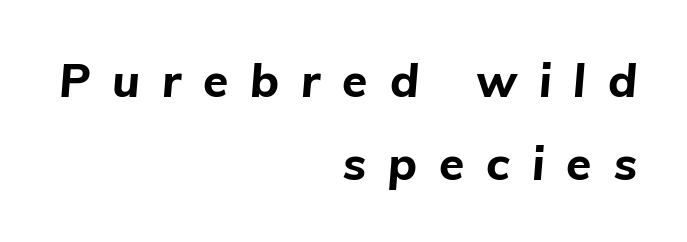
The image shows 46 px bold type, italic (leaning right); set right-aligned, line spacing 1.8x, unusually wide letter spacing (+0.48 em), not underlined; low stroke contrast and a medium x-height.
